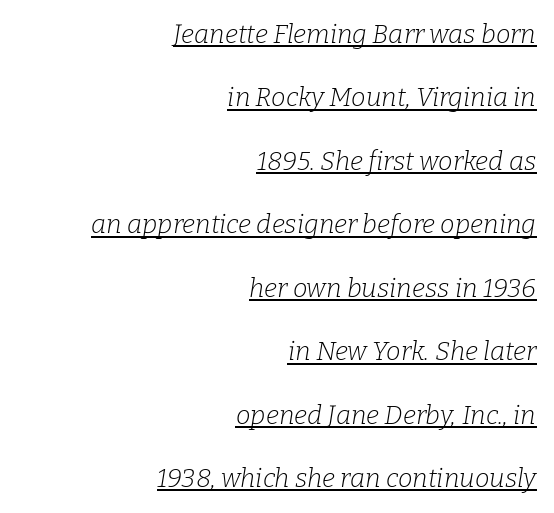
{"italic": "yes", "lean": "right", "slant_degrees": 9, "bold": "no", "underline": "yes", "align": "right", "line_spacing": "loose", "line_spacing_ratio": 2.44, "letter_spacing": "normal", "letter_spacing_em": 0.0, "glyph_px": 26}
